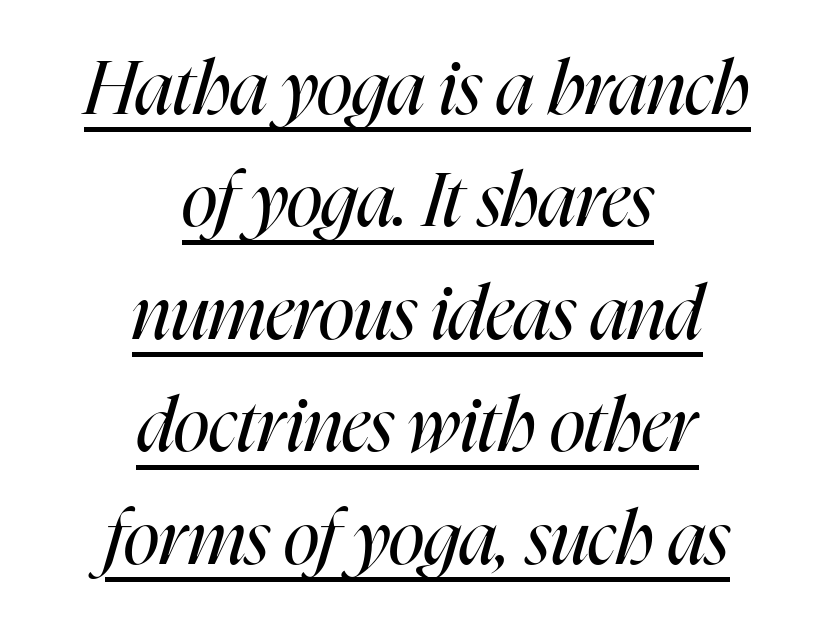
Q: Is the text bold? A: No.
Q: Is the text italic (slanted)? A: Yes, it leans right by about 16 degrees.
Q: Is the text underlined? A: Yes.
Q: How is the paragraph aligned? A: Centered.
Q: Is the spacing between letters normal or unusually wide? A: Normal.
Q: Is the spacing between lines tight, normal or loose? A: Normal.
Q: Width (condensed, normal, or wide)? A: Condensed.
Q: Stroke contrast? A: High.
Q: x-height? A: Medium.
Q: Monospaced? A: No.
